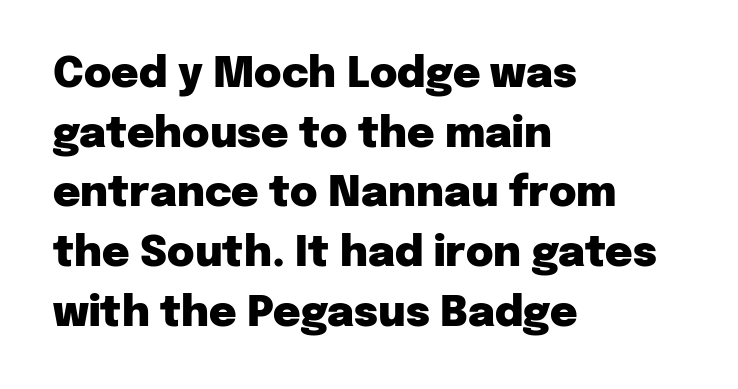
{"serif": "no", "italic": "no", "bold": "yes", "weight": "heavy", "width": "normal", "stroke_contrast": "low", "x_height": "medium", "monospaced": "no", "underline": "no", "align": "left", "line_spacing": "normal", "line_spacing_ratio": 1.42, "letter_spacing": "normal", "letter_spacing_em": 0.0, "glyph_px": 42}
